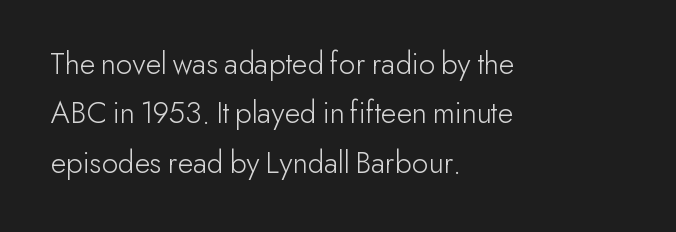
Is this a fixed-width face? No — the glyphs have proportional, varying widths. Serifs: no, the terminals of the letterforms are clean. Tall strokes in this sample are plumb rather than angled. Stems and bowls with no extra thickness — not bold.
